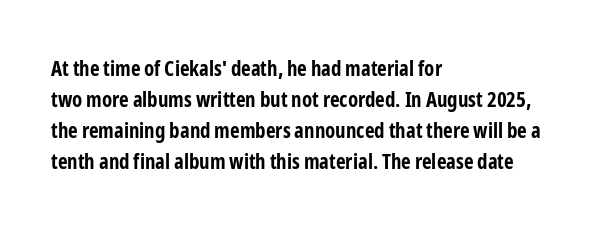
The image shows 21 px bold type, upright; set left-aligned, normal line spacing (1.48x), normal letter spacing, not underlined.
